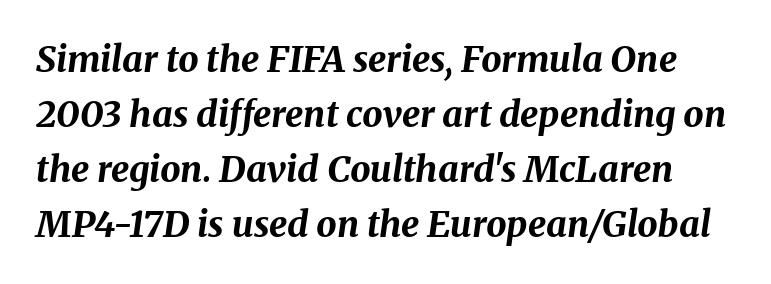
The image shows 36 px bold type, italic (leaning right); set normal line spacing (1.53x), normal letter spacing, not underlined; medium stroke contrast and a medium x-height.
